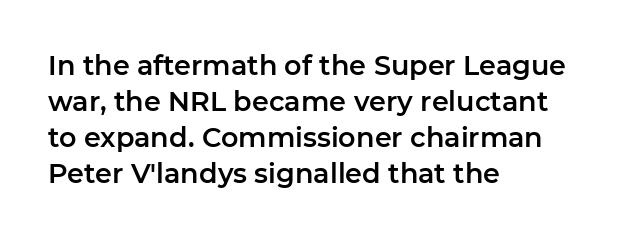
{"italic": "no", "underline": "no", "align": "left", "line_spacing": "normal", "line_spacing_ratio": 1.33, "letter_spacing": "normal", "letter_spacing_em": 0.0, "glyph_px": 27}
